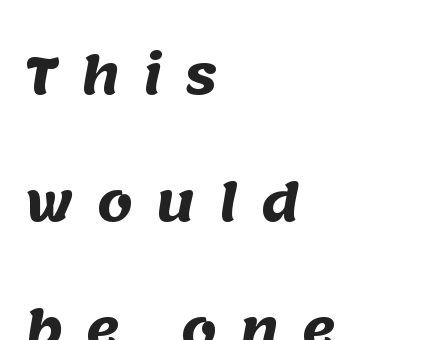
The image shows 51 px heavy sans-serif type; set left-aligned, loose line spacing (2.49x), unusually wide letter spacing (+0.45 em), not underlined; medium stroke contrast and a large x-height.
